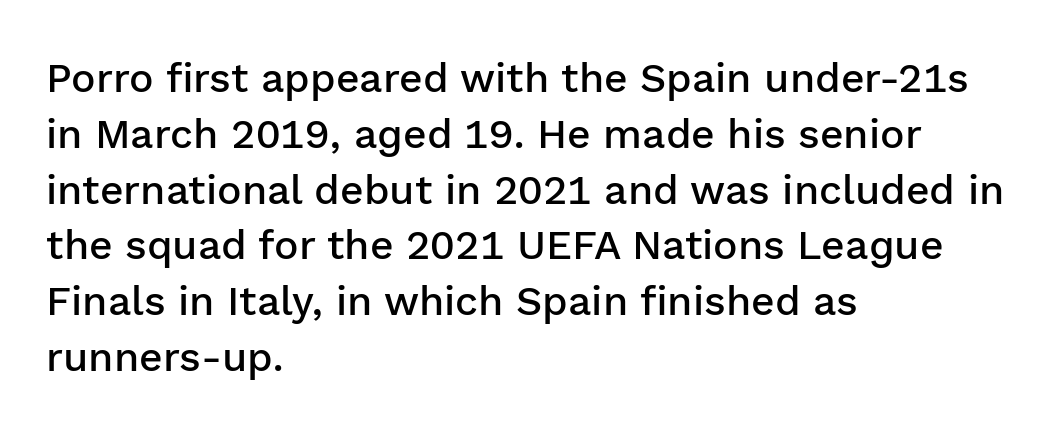
{"serif": "no", "italic": "no", "bold": "semi", "weight": "semibold", "width": "normal", "stroke_contrast": "low", "x_height": "medium", "monospaced": "no", "underline": "no", "align": "left", "line_spacing": "normal", "line_spacing_ratio": 1.36, "letter_spacing": "normal", "letter_spacing_em": 0.0, "glyph_px": 41}
